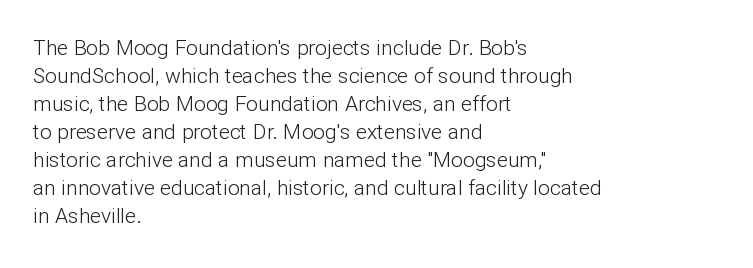
The image shows 21 px text type, upright; set left-aligned, normal line spacing (1.33x), normal letter spacing, not underlined.
